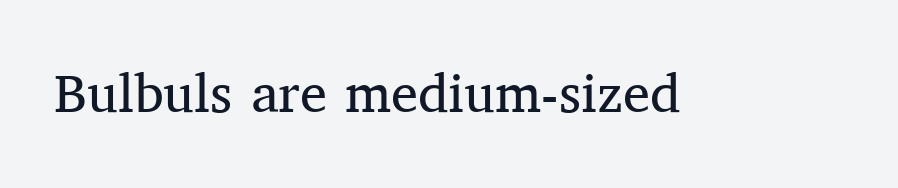
{"serif": "yes", "italic": "no", "bold": "no", "weight": "regular", "width": "normal", "stroke_contrast": "medium", "x_height": "medium", "monospaced": "no", "underline": "no", "letter_spacing": "normal", "letter_spacing_em": 0.0, "glyph_px": 54}
